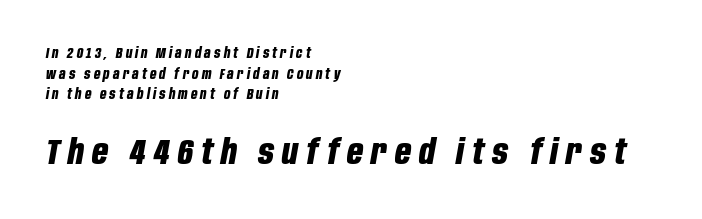
{"italic": "yes", "lean": "right", "slant_degrees": 10, "bold": "yes", "weight": "bold", "width": "condensed", "stroke_contrast": "low", "x_height": "large", "monospaced": "no", "underline": "no", "align": "left", "line_spacing": "normal", "line_spacing_ratio": 1.47, "letter_spacing": "wide", "letter_spacing_em": 0.23, "larger_block": "second", "size_ratio": 2.5, "glyph_px": 35}
